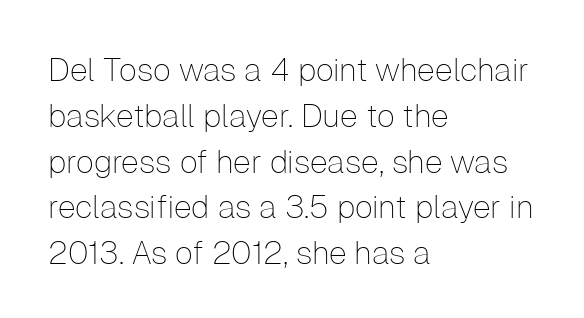
{"serif": "no", "italic": "no", "bold": "no", "weight": "thin", "width": "normal", "stroke_contrast": "low", "x_height": "medium", "monospaced": "no", "underline": "no", "align": "left", "line_spacing": "normal", "line_spacing_ratio": 1.43, "letter_spacing": "normal", "letter_spacing_em": 0.0, "glyph_px": 32}
